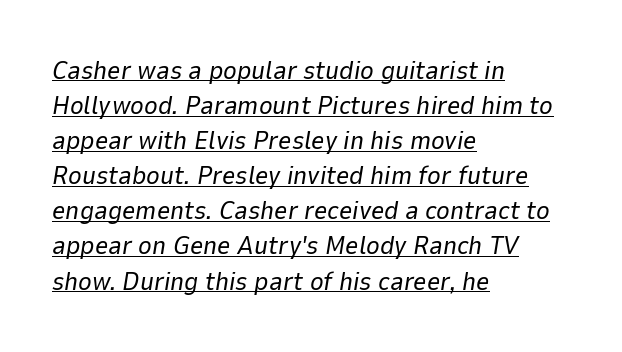
The face used here has a pronounced slope to its letters. The setting favours the left margin, as ordinary paragraphs usually do. This is underlined copy, the kind a proofreader might mark for attention. Rows of type keep a routine distance in the vertical direction.
